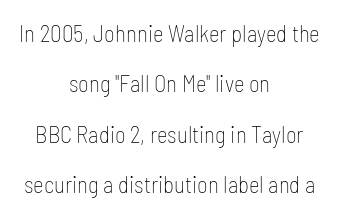
The image shows 23 px text type, upright; set centered, loose line spacing (2.19x), normal letter spacing, not underlined.
